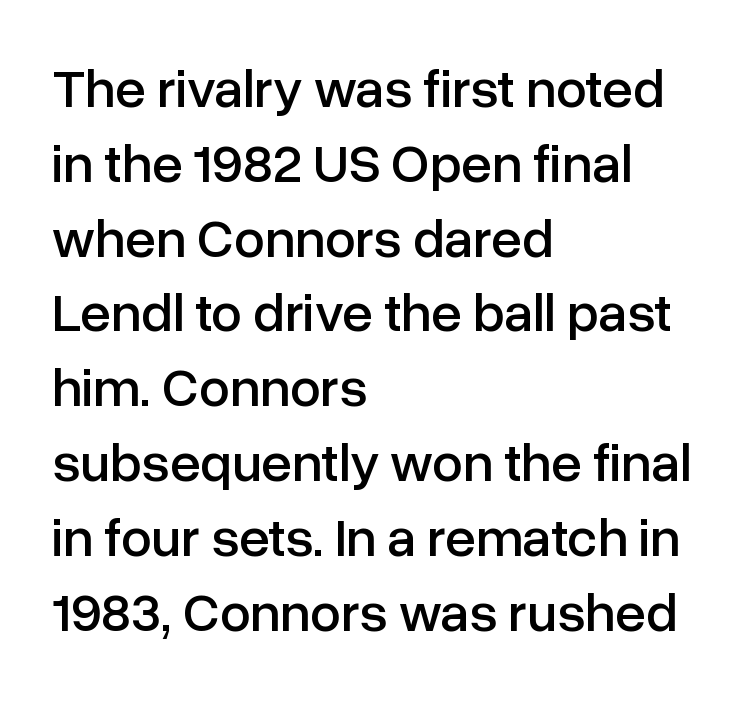
{"serif": "no", "italic": "no", "width": "normal", "stroke_contrast": "low", "x_height": "medium", "monospaced": "no", "underline": "no", "align": "left", "line_spacing": "normal", "line_spacing_ratio": 1.36, "letter_spacing": "normal", "letter_spacing_em": 0.0, "glyph_px": 55}
